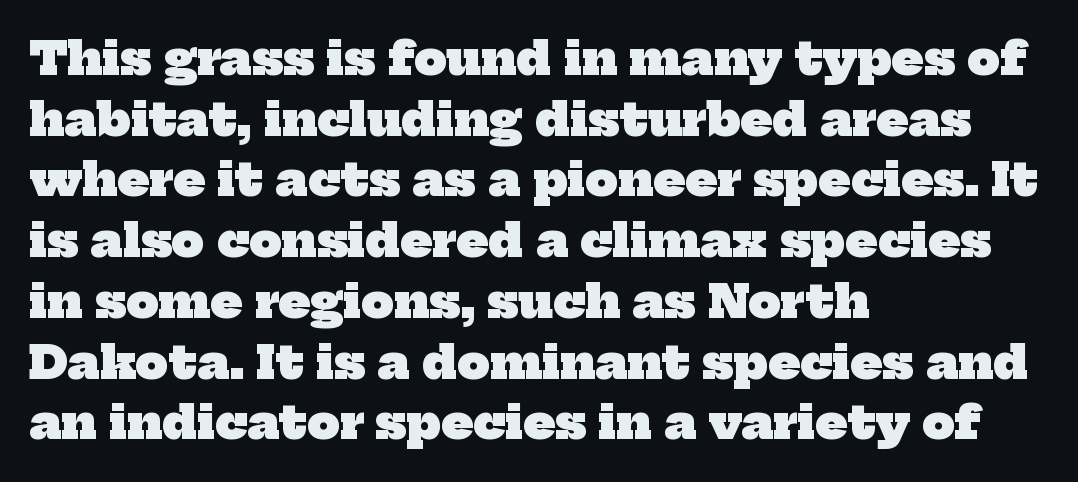
The image shows 46 px heavy serif type; set left-aligned, normal line spacing (1.32x), normal letter spacing, not underlined; low stroke contrast and a medium x-height.
